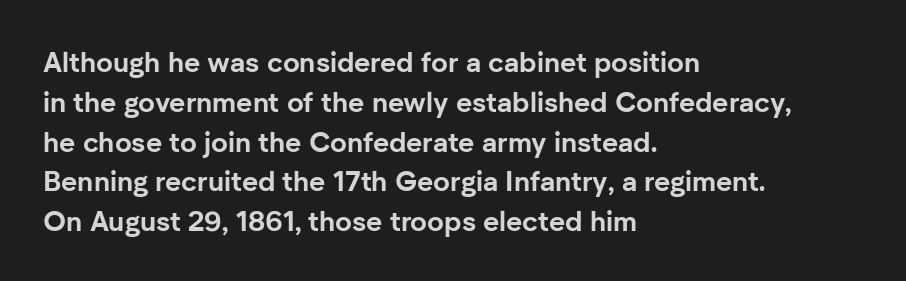
The image shows 28 px bold sans-serif type, upright; set left-aligned, normal line spacing (1.42x), normal letter spacing, not underlined; low stroke contrast and a medium x-height.
